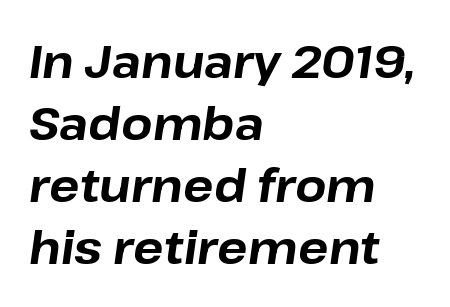
Q: Is the text bold? A: Yes.
Q: Is the text italic (slanted)? A: Yes, it leans right by about 8 degrees.
Q: Is the text underlined? A: No.
Q: How is the paragraph aligned? A: Left-aligned.
Q: Is the spacing between letters normal or unusually wide? A: Normal.
Q: Is the spacing between lines tight, normal or loose? A: Normal.
Q: Width (condensed, normal, or wide)? A: Normal.
Q: Stroke contrast? A: Low.
Q: x-height? A: Medium.
Q: Monospaced? A: No.
